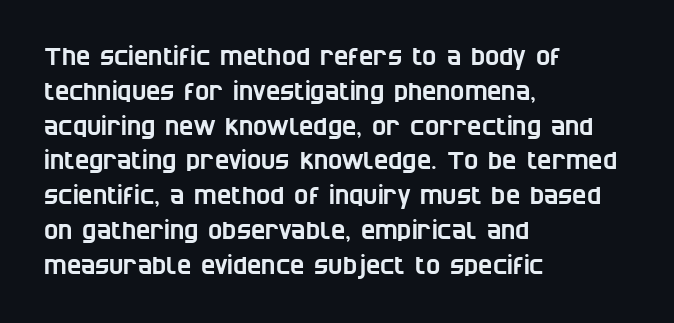
The image shows 24 px text type; set left-aligned, normal line spacing (1.45x), normal letter spacing, not underlined.
